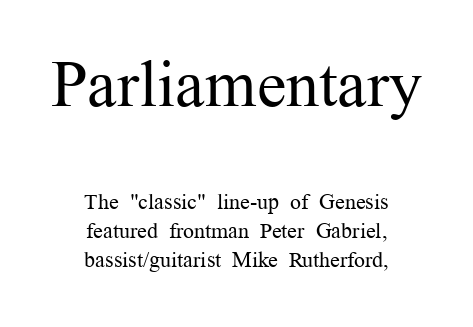
The image shows 66 px regular-weight serif type, upright; set centered, normal line spacing (1.33x), normal letter spacing, not underlined; the first (top) block is 3.0x larger; medium stroke contrast and a medium x-height.
